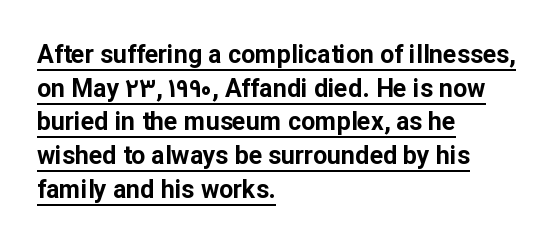
Observe the ordinary spacing: letters are neighbours, not strangers. The words here are underlined. This is the regular roman posture of the typeface. This sample keeps an unexceptional amount of space between lines. The typesetter chose a ragged-right arrangement here.
